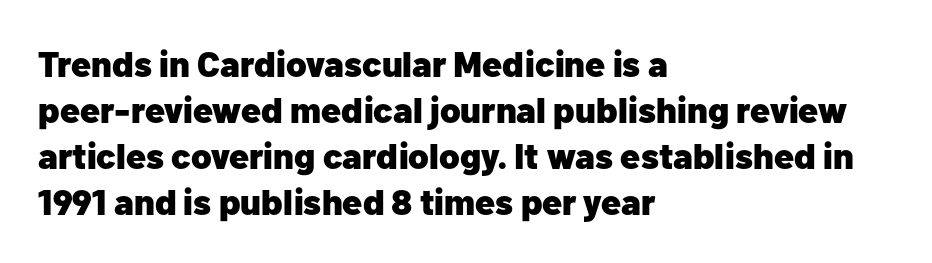
{"serif": "no", "italic": "no", "bold": "yes", "weight": "heavy", "width": "normal", "stroke_contrast": "low", "x_height": "medium", "monospaced": "no", "underline": "no", "align": "left", "line_spacing": "normal", "line_spacing_ratio": 1.28, "letter_spacing": "normal", "letter_spacing_em": 0.0, "glyph_px": 36}
